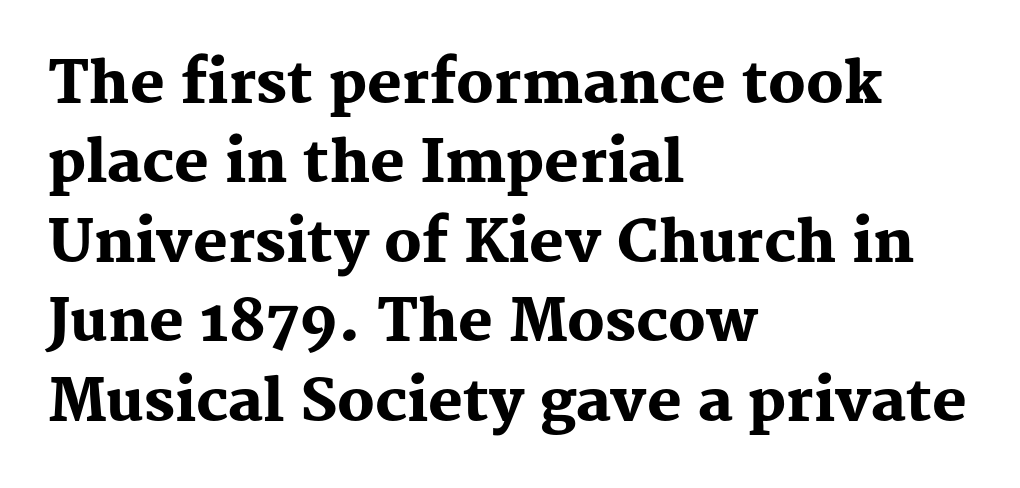
{"serif": "yes", "italic": "no", "bold": "yes", "weight": "heavy", "width": "normal", "stroke_contrast": "medium", "x_height": "medium", "monospaced": "no", "underline": "no", "align": "left", "line_spacing": "normal", "line_spacing_ratio": 1.37, "letter_spacing": "normal", "letter_spacing_em": 0.0, "glyph_px": 58}
